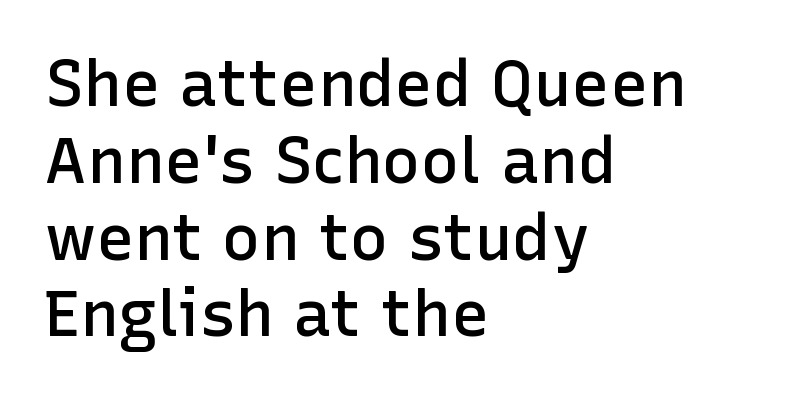
This sample has the flowing, uneven cadence of proportional lettering. Caption: standard tracking, unaltered. The font is running at a semibold setting, under full bold. Posture: straight, roman, zero tilt. Plain, unruled lines of type.
